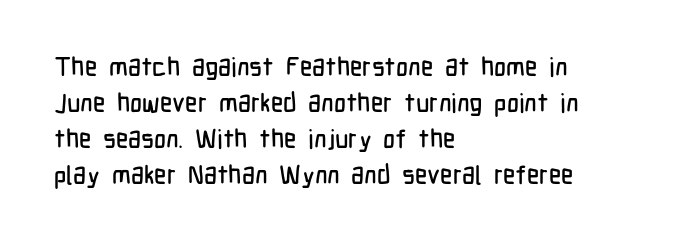
The image shows 26 px text type, upright; set left-aligned, normal line spacing (1.39x), normal letter spacing, not underlined.
